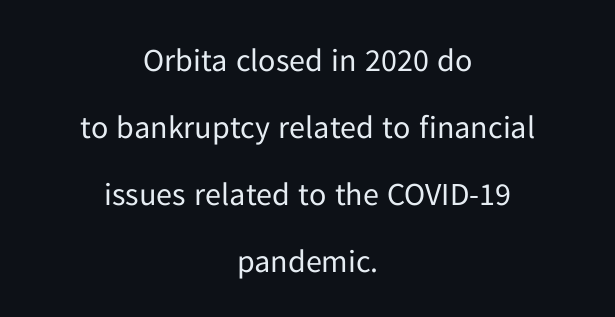
The image shows 32 px regular-weight sans-serif type, upright; set centered, loose line spacing (2.09x), normal letter spacing, not underlined; low stroke contrast and a medium x-height.
